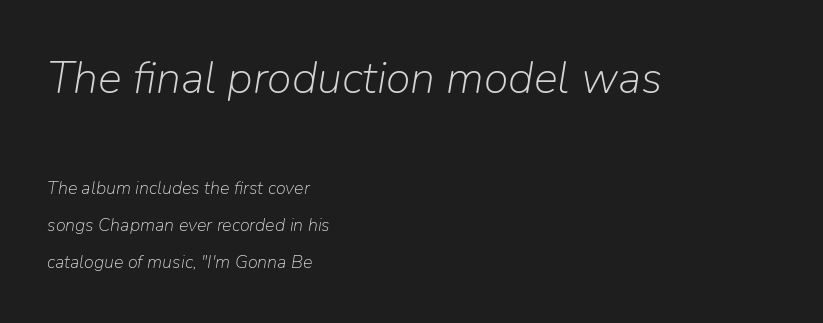
{"italic": "yes", "lean": "right", "slant_degrees": 9, "bold": "no", "weight": "light", "width": "normal", "stroke_contrast": "low", "x_height": "medium", "monospaced": "no", "underline": "no", "align": "left", "line_spacing": "loose", "line_spacing_ratio": 2.05, "letter_spacing": "normal", "letter_spacing_em": 0.0, "larger_block": "first", "size_ratio": 2.5, "glyph_px": 45}
